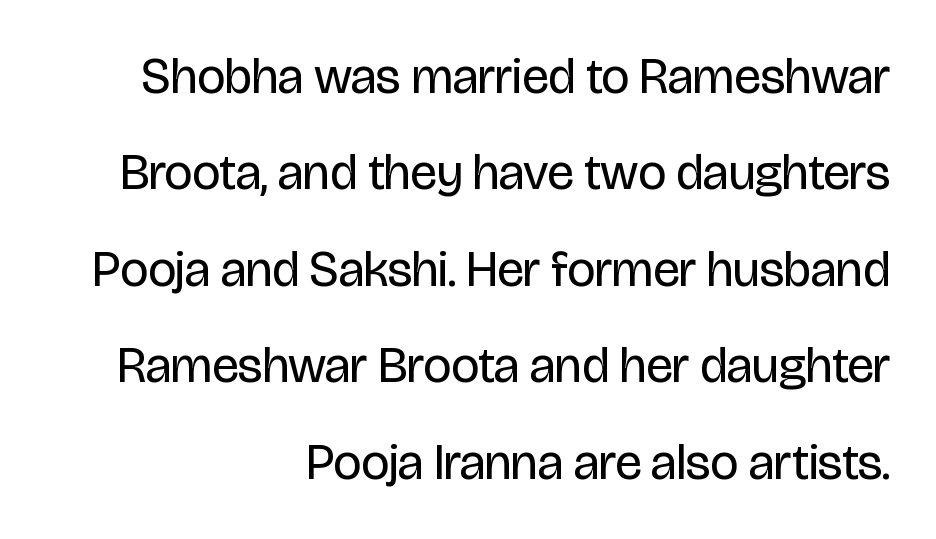
Q: Is the text bold? A: No.
Q: Is the text italic (slanted)? A: No, it is upright.
Q: Is the typeface a serif or a sans-serif typeface? A: Sans-serif.
Q: Is the text underlined? A: No.
Q: How is the paragraph aligned? A: Right-aligned.
Q: Is the spacing between letters normal or unusually wide? A: Normal.
Q: Is the spacing between lines tight, normal or loose? A: Loose.
Q: Width (condensed, normal, or wide)? A: Condensed.
Q: Stroke contrast? A: Low.
Q: x-height? A: Large.
Q: Monospaced? A: No.
